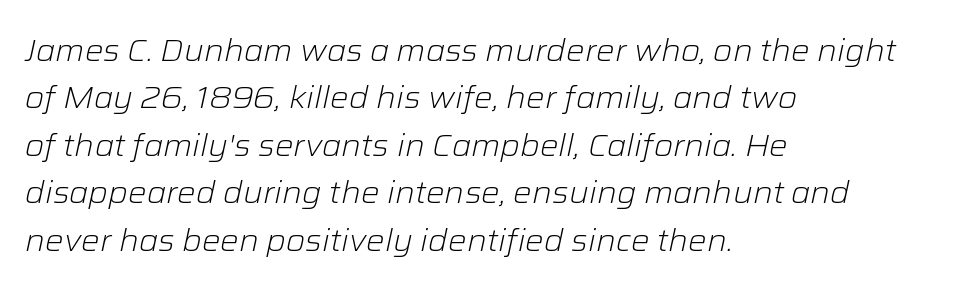
{"italic": "yes", "lean": "right", "slant_degrees": 12, "bold": "no", "weight": "light", "width": "normal", "stroke_contrast": "low", "x_height": "medium", "monospaced": "no", "underline": "no", "align": "left", "line_spacing": "normal", "line_spacing_ratio": 1.53, "letter_spacing": "normal", "letter_spacing_em": 0.0, "glyph_px": 31}
